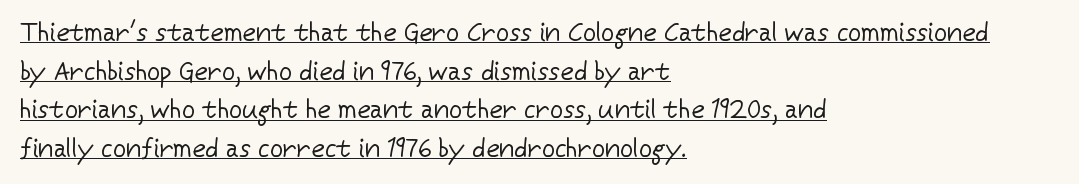
{"italic": "no", "bold": "no", "underline": "yes", "align": "left", "line_spacing": "normal", "line_spacing_ratio": 1.49, "letter_spacing": "normal", "letter_spacing_em": 0.0, "glyph_px": 26}
